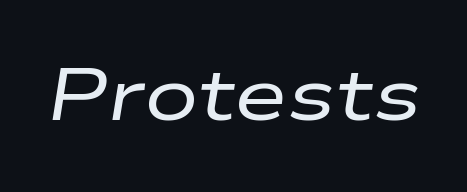
Look at the tracking — it's just the regular setting, nothing added. The strokes carry an ordinary text weight at most. Bare-footed words on every line. The rendering uses natural spacing where letterforms have individual widths. Italic: yes, the glyphs are oblique.
